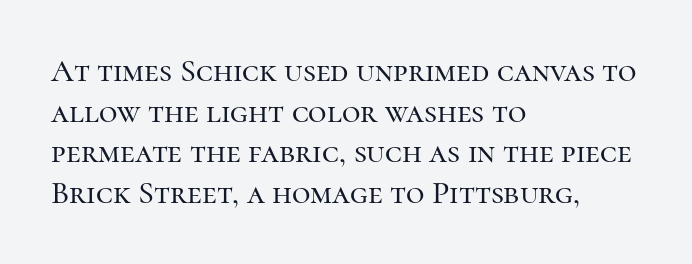
Q: Is the text italic (slanted)? A: No, it is upright.
Q: Is the typeface a serif or a sans-serif typeface? A: Serif.
Q: Is the text underlined? A: No.
Q: How is the paragraph aligned? A: Left-aligned.
Q: Is the spacing between letters normal or unusually wide? A: Normal.
Q: Is the spacing between lines tight, normal or loose? A: Normal.
Q: Width (condensed, normal, or wide)? A: Normal.
Q: Stroke contrast? A: High.
Q: x-height? A: Medium.
Q: Monospaced? A: No.
